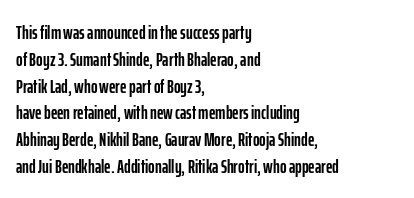
Q: Is the text italic (slanted)? A: No, it is upright.
Q: Is the text underlined? A: No.
Q: How is the paragraph aligned? A: Left-aligned.
Q: Is the spacing between letters normal or unusually wide? A: Normal.
Q: Is the spacing between lines tight, normal or loose? A: Normal.
